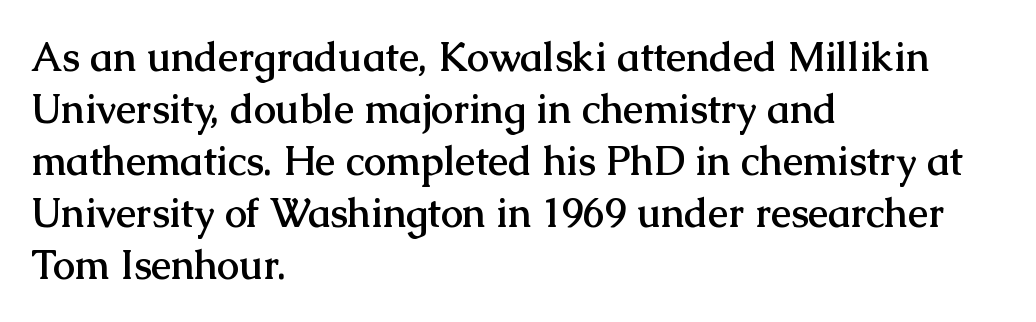
{"serif": "yes", "italic": "no", "bold": "yes", "weight": "semibold", "width": "normal", "stroke_contrast": "medium", "x_height": "medium", "monospaced": "no", "underline": "no", "align": "left", "line_spacing": "normal", "line_spacing_ratio": 1.3, "letter_spacing": "normal", "letter_spacing_em": 0.0, "glyph_px": 40}
